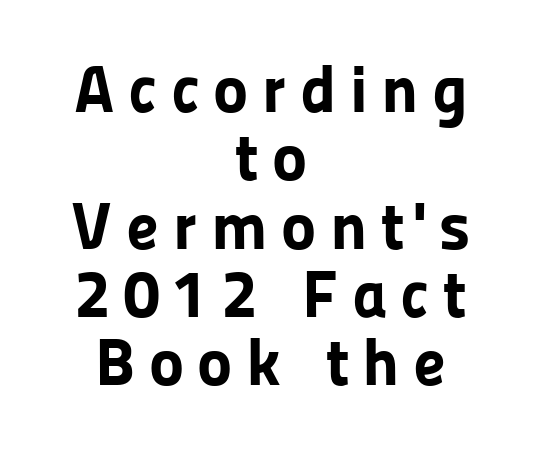
The block of text is dense from top to bottom, with scant space between rows. Grotesque or geometric, the face here clearly has no serifs. Students, this is bold: see how much ink each stroke carries. Clear beneath every line of the passage. Notice how the stems are strictly vertical — no italics here. This sample has the flowing, uneven cadence of proportional lettering.
